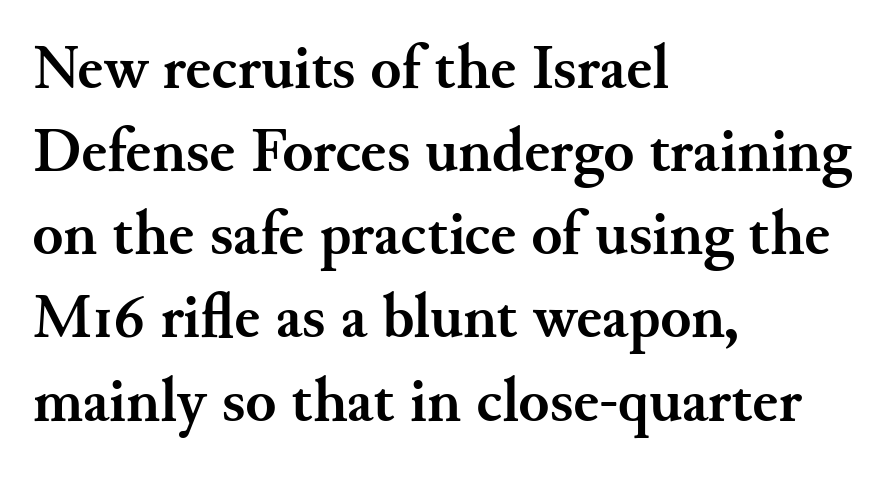
The image shows 63 px semibold serif type, upright; set left-aligned, normal line spacing (1.32x), normal letter spacing, not underlined; medium stroke contrast and a small x-height.
